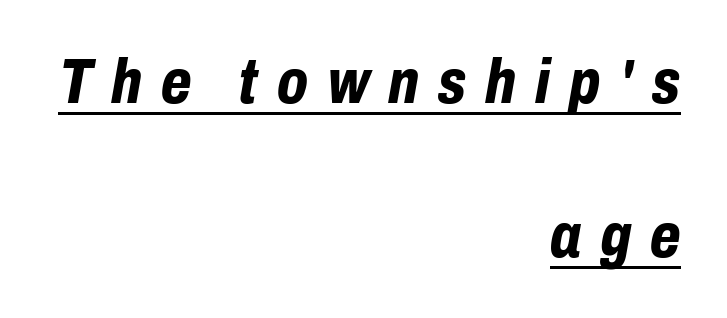
Does a line run under the words? Yes, clearly. The lettering tilts uniformly, giving the passage an italic look. The passage shown is typed in a proportional face where columns would drift. Does the leading feel generous? Absolutely, it's lavish. These lines carry a lot of weight — the face is fully bold.
